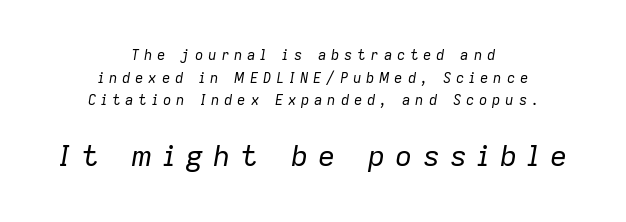
{"italic": "yes", "lean": "right", "slant_degrees": 9, "bold": "no", "weight": "regular", "width": "normal", "stroke_contrast": "low", "x_height": "medium", "monospaced": "no", "underline": "no", "align": "center", "line_spacing": "normal", "line_spacing_ratio": 1.62, "letter_spacing": "wide", "letter_spacing_em": 0.34, "larger_block": "second", "size_ratio": 2.07, "glyph_px": 29}
